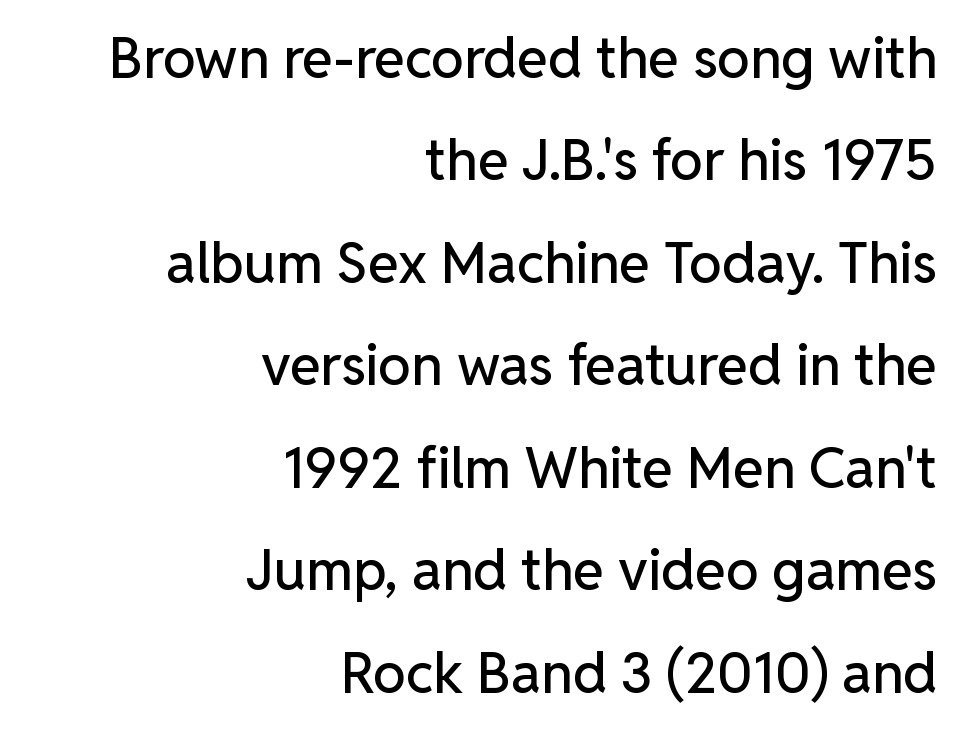
Letter spacing: default. The lettering stays uniformly vertical, giving the passage a roman look. Casual observation: everything's shoved over to the right. Do the characters align in a grid? No, the font is proportional.
